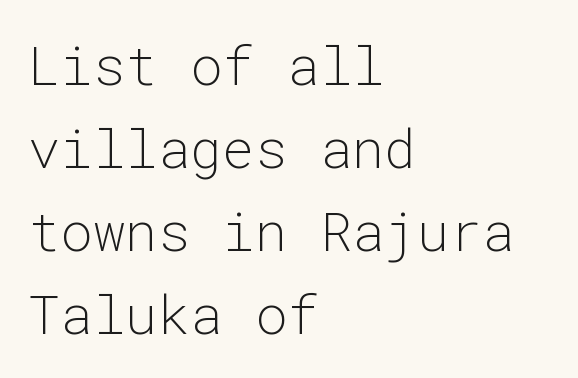
Q: Is the text bold? A: No.
Q: Is the text italic (slanted)? A: No, it is upright.
Q: Is the typeface a serif or a sans-serif typeface? A: Sans-serif.
Q: Is the text underlined? A: No.
Q: How is the paragraph aligned? A: Left-aligned.
Q: Is the spacing between letters normal or unusually wide? A: Normal.
Q: Is the spacing between lines tight, normal or loose? A: Normal.
Q: Width (condensed, normal, or wide)? A: Normal.
Q: Stroke contrast? A: Low.
Q: x-height? A: Medium.
Q: Monospaced? A: Yes.
